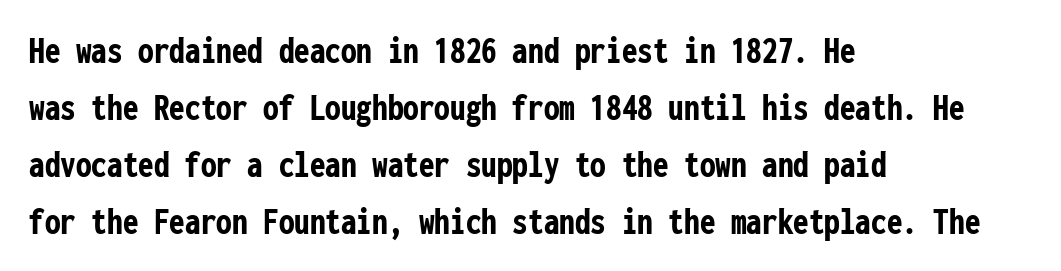
The image shows 39 px semibold, condensed sans-serif type, upright, monospaced; set left-aligned, normal line spacing (1.46x), normal letter spacing, not underlined; low stroke contrast and a medium x-height.
